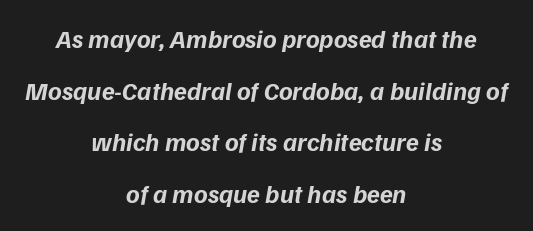
The image shows 26 px bold type; set centered, loose line spacing (1.99x), normal letter spacing, not underlined.
